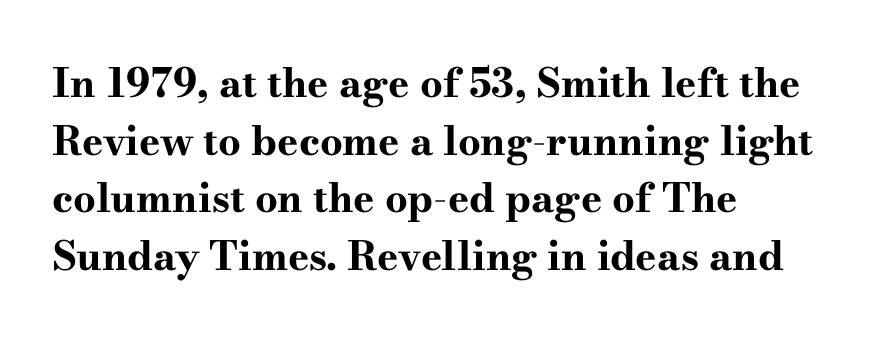
Regarding serifs, this sample has them. Strong, thick strokes mark this as bold type. Here the designer chose a conventional face with non-uniform glyph widths. What stands out about the letter spacing? Nothing — it is the standard amount. Characters remain perfectly vertical along every line.
